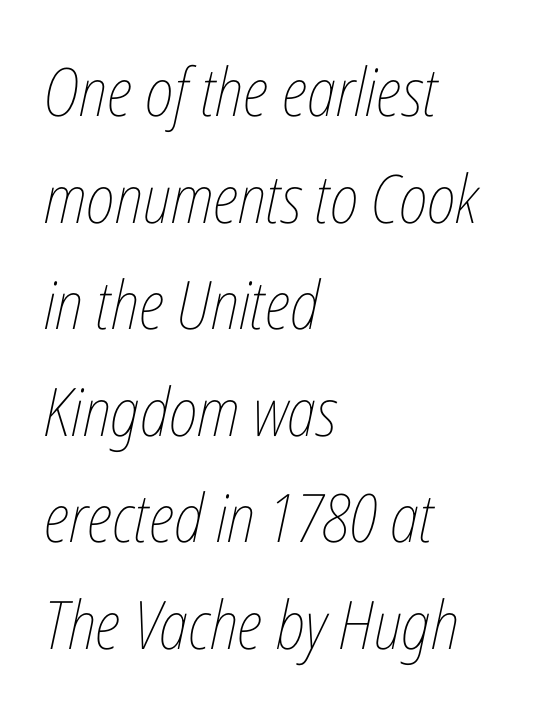
{"italic": "yes", "lean": "right", "slant_degrees": 12, "bold": "no", "weight": "thin", "width": "condensed", "stroke_contrast": "low", "x_height": "medium", "monospaced": "no", "underline": "no", "align": "left", "line_spacing": "normal", "line_spacing_ratio": 1.59, "letter_spacing": "normal", "letter_spacing_em": 0.0, "glyph_px": 67}
